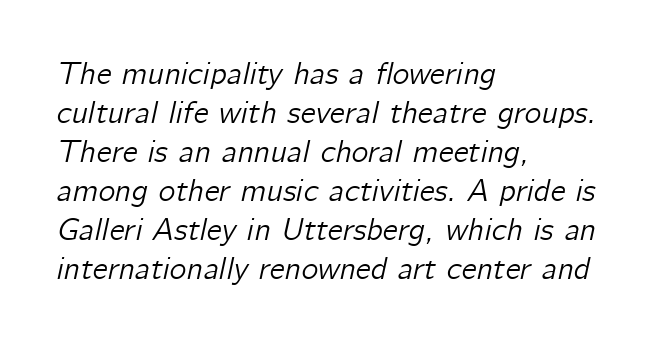
Q: Is the text italic (slanted)? A: Yes, it leans right by about 12 degrees.
Q: Is the text underlined? A: No.
Q: How is the paragraph aligned? A: Left-aligned.
Q: Is the spacing between letters normal or unusually wide? A: Normal.
Q: Width (condensed, normal, or wide)? A: Normal.
Q: Stroke contrast? A: Low.
Q: x-height? A: Medium.
Q: Monospaced? A: No.
